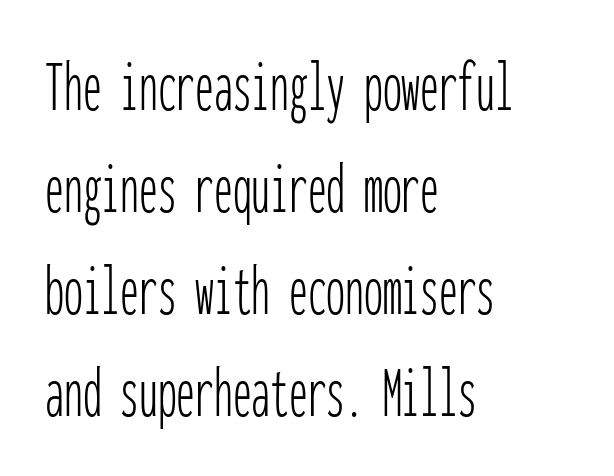
{"serif": "no", "italic": "no", "bold": "no", "weight": "thin", "width": "condensed", "stroke_contrast": "low", "x_height": "medium", "monospaced": "yes", "underline": "no", "align": "left", "line_spacing": "normal", "line_spacing_ratio": 1.36, "letter_spacing": "normal", "letter_spacing_em": 0.0, "glyph_px": 75}
